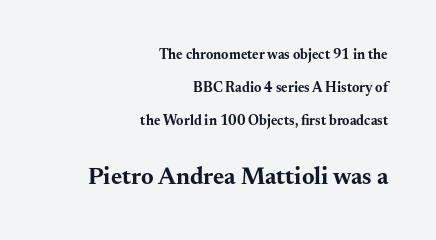
The image shows 24 px bold type, upright; set right-aligned, loose line spacing (2.36x), normal letter spacing, not underlined; the second (bottom) block is 1.71x larger.
